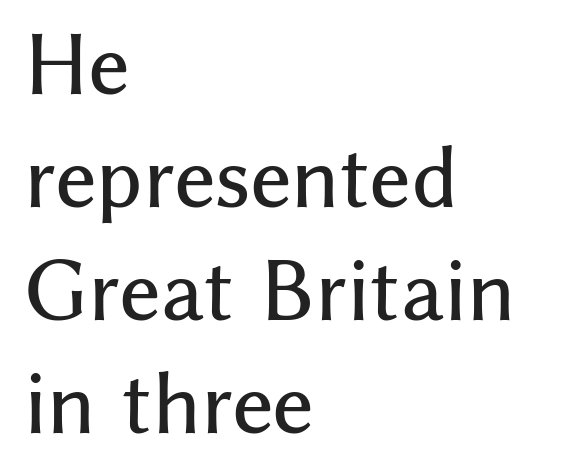
Q: Is the text italic (slanted)? A: No, it is upright.
Q: Is the typeface a serif or a sans-serif typeface? A: Sans-serif.
Q: Is the text underlined? A: No.
Q: How is the paragraph aligned? A: Left-aligned.
Q: Is the spacing between letters normal or unusually wide? A: Normal.
Q: Is the spacing between lines tight, normal or loose? A: Normal.
Q: Width (condensed, normal, or wide)? A: Normal.
Q: Stroke contrast? A: Medium.
Q: x-height? A: Medium.
Q: Monospaced? A: No.
